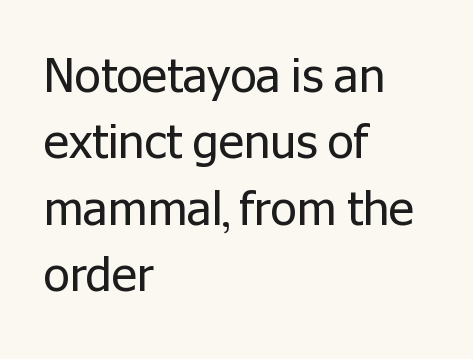
{"serif": "no", "italic": "no", "bold": "no", "weight": "regular", "width": "normal", "stroke_contrast": "low", "x_height": "medium", "monospaced": "no", "underline": "no", "align": "left", "line_spacing": "normal", "line_spacing_ratio": 1.41, "letter_spacing": "normal", "letter_spacing_em": 0.0, "glyph_px": 47}
